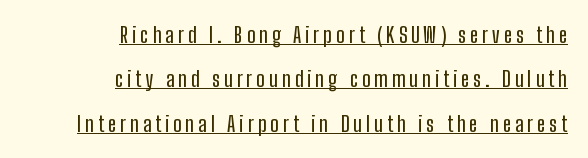
Compared with typical paragraphs, the rows here are farther apart. Horizontal alignment here is rightward, an uncommon choice for prose. Rendered with straight, roman letterforms. Every word sits above its own underline.
